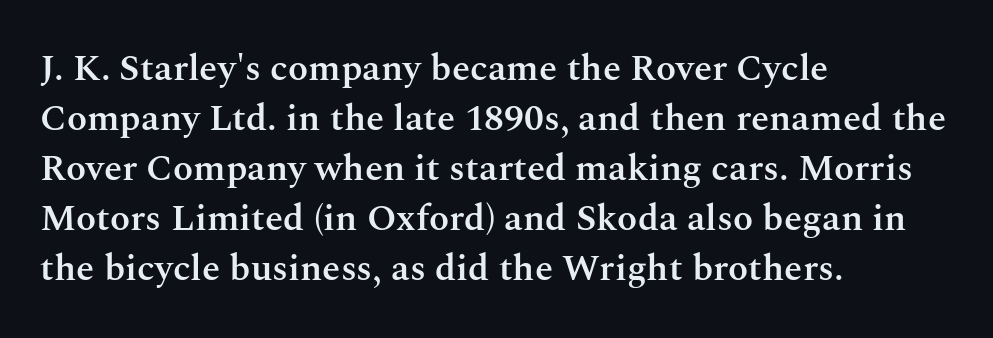
The vertical gap from one line to the next is medium. Every row of glyphs begins at an identical x-position on the left. Each letter keeps its own natural width here, so spacing adapts to shape. Ordinary non-slanted type is in use. The zone under the glyphs is completely vacant.
